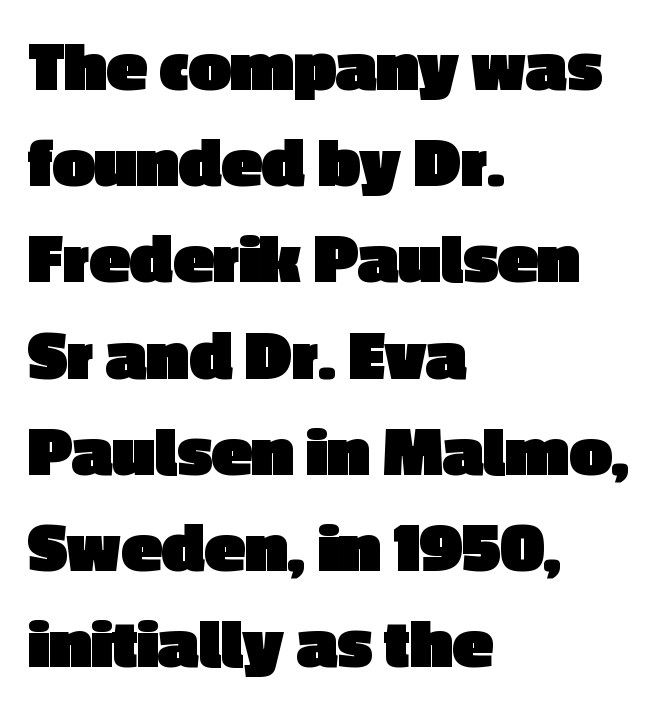
The image shows 74 px heavy sans-serif type, upright; set left-aligned, normal line spacing (1.3x), normal letter spacing, not underlined; a medium x-height.
